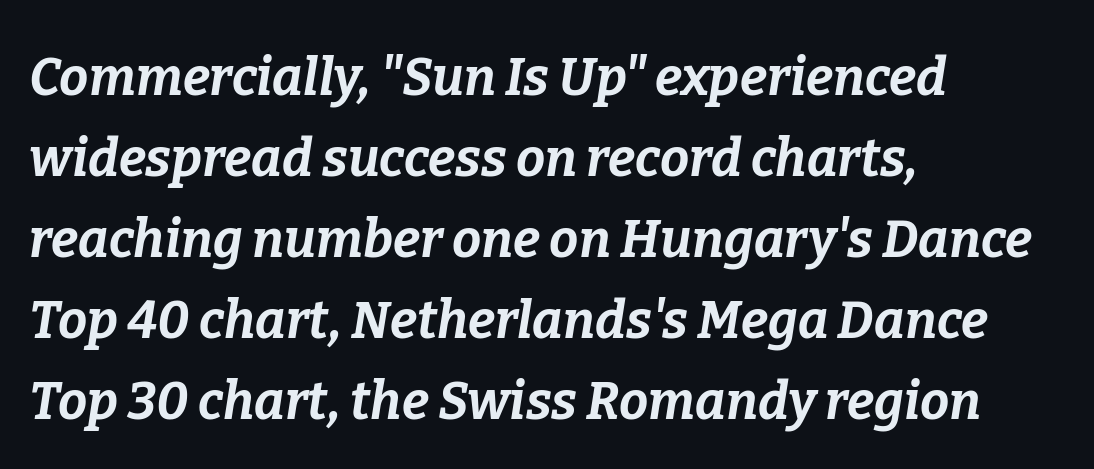
The image shows 52 px bold type, italic (leaning right); set left-aligned, normal line spacing (1.56x), normal letter spacing, not underlined; low stroke contrast and a medium x-height.
